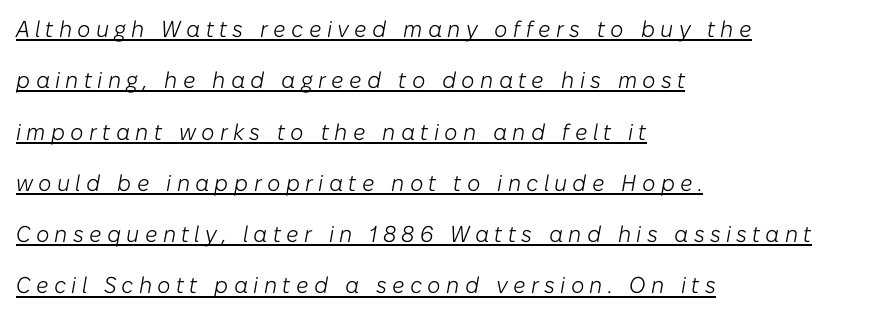
{"italic": "yes", "lean": "right", "slant_degrees": 10, "bold": "no", "underline": "yes", "align": "left", "line_spacing": "loose", "line_spacing_ratio": 2.23, "letter_spacing": "wide", "letter_spacing_em": 0.23, "glyph_px": 23}
